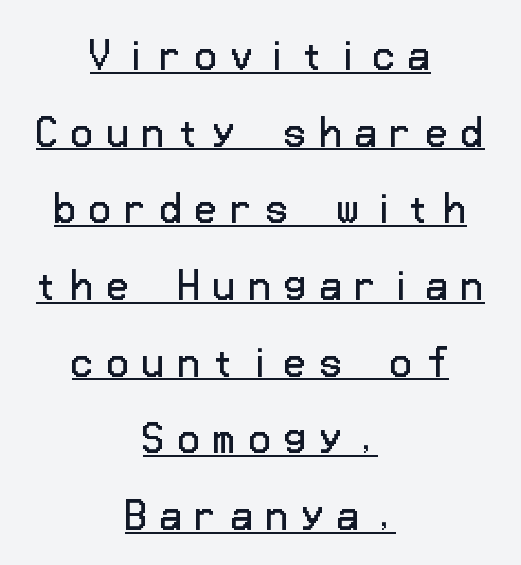
Italic: no, the glyphs are upright roman. The strokes are not fattened; the text isn't bold. Each line is balanced around a shared central axis. Is there an underline? Yes — a line sits under the letters. Font category for this specimen: sans-serif.
